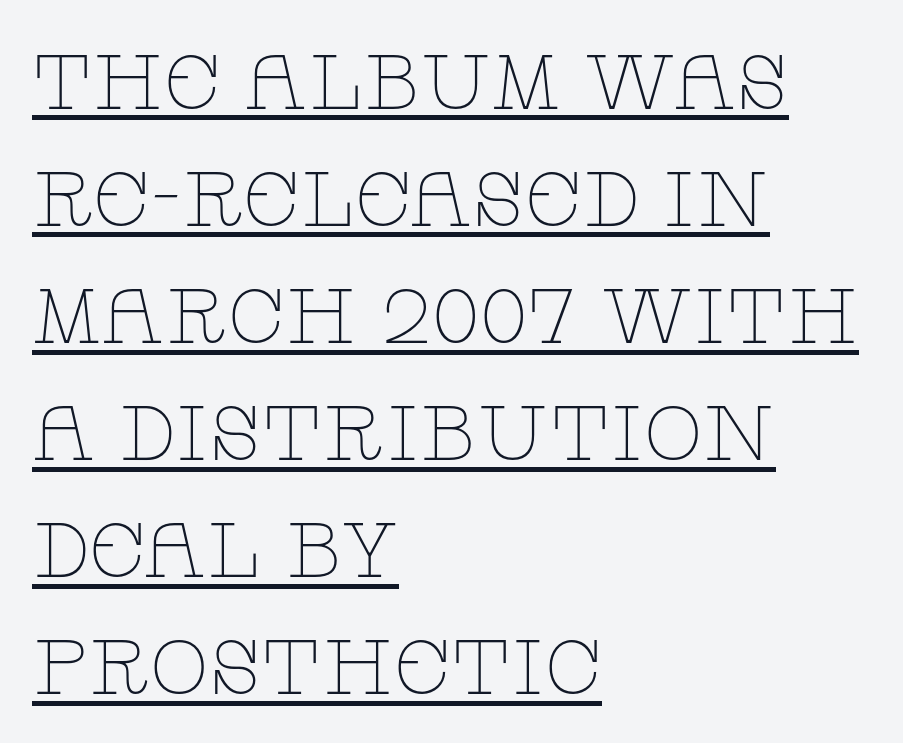
Q: Is the text bold? A: No.
Q: Is the text italic (slanted)? A: No, it is upright.
Q: Is the typeface a serif or a sans-serif typeface? A: Serif.
Q: Is the text underlined? A: Yes.
Q: How is the paragraph aligned? A: Left-aligned.
Q: Is the spacing between letters normal or unusually wide? A: Normal.
Q: Is the spacing between lines tight, normal or loose? A: Normal.
Q: Width (condensed, normal, or wide)? A: Wide.
Q: Stroke contrast? A: Low.
Q: x-height? A: Large.
Q: Monospaced? A: No.
